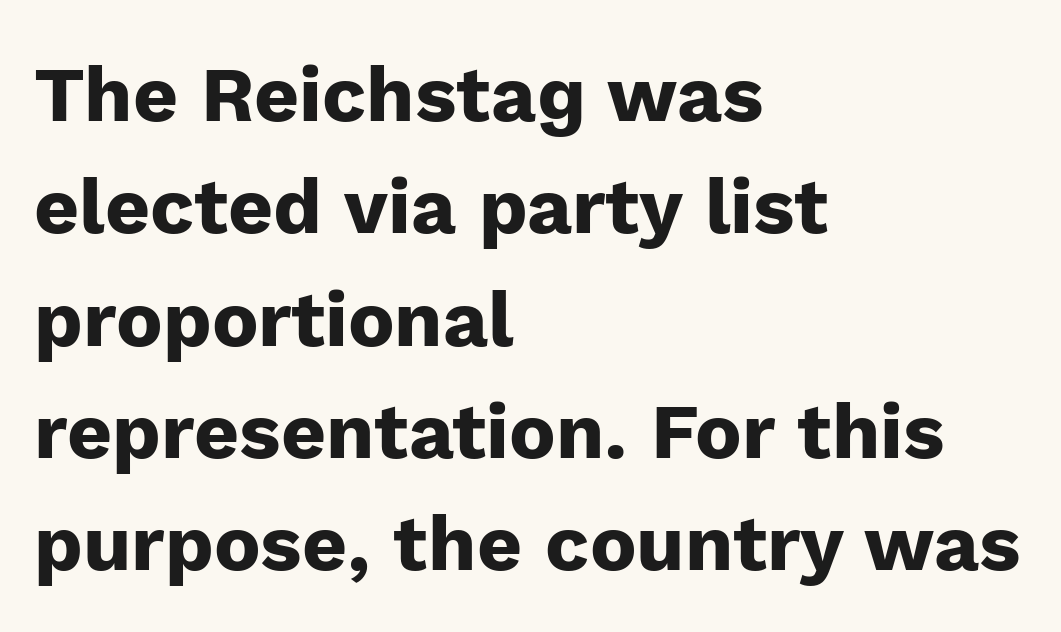
{"serif": "no", "italic": "no", "bold": "yes", "weight": "heavy", "width": "normal", "stroke_contrast": "low", "x_height": "medium", "monospaced": "no", "underline": "no", "align": "left", "line_spacing": "normal", "line_spacing_ratio": 1.44, "letter_spacing": "normal", "letter_spacing_em": 0.0, "glyph_px": 78}
